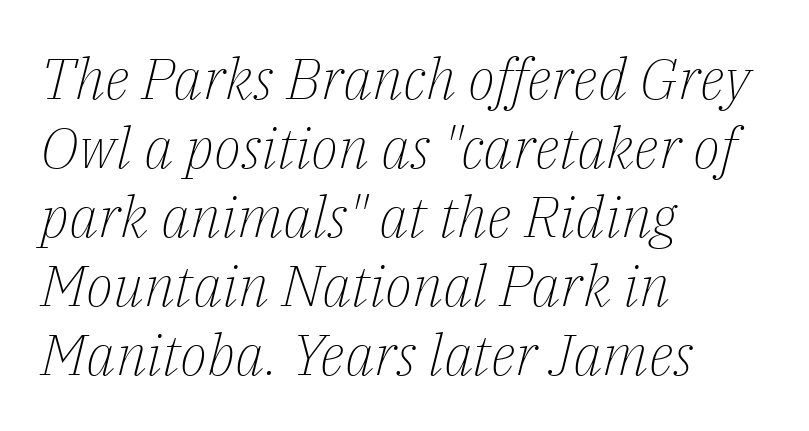
The setting favours the left margin, as ordinary paragraphs usually do. Counters stay open thanks to moderate or lighter strokes. How are the letters spaced? Ordinarily, with no added tracking. Varying glyph widths throughout — classic text-font behaviour. The passage shown is typeset with a serif family.
